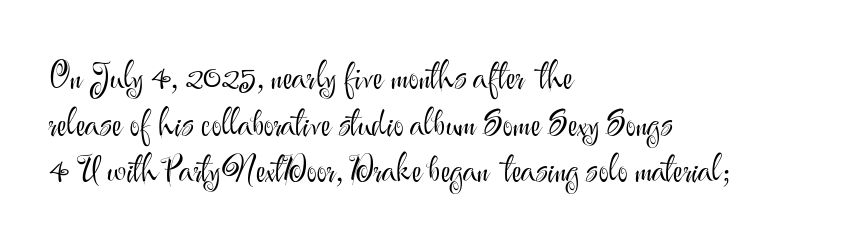
{"serif": "no", "bold": "no", "weight": "light", "width": "normal", "stroke_contrast": "medium", "x_height": "small", "monospaced": "no", "underline": "no", "align": "left", "line_spacing": "normal", "line_spacing_ratio": 1.33, "letter_spacing": "normal", "letter_spacing_em": 0.0, "glyph_px": 35}
